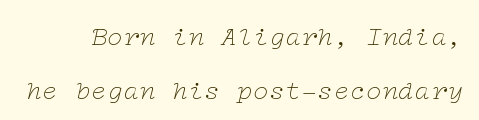
Q: Is the text bold? A: No.
Q: Is the text italic (slanted)? A: Yes, it leans right by about 12 degrees.
Q: Is the text underlined? A: No.
Q: Is the spacing between letters normal or unusually wide? A: Normal.
Q: Is the spacing between lines tight, normal or loose? A: Loose.
